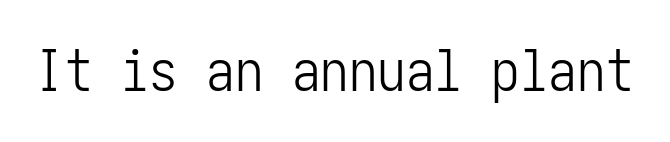
Stroke mass is kept to a normal reading level or below. The glyphs in this specimen are sans serif. The specimen reads as upright at a glance. Check under the words: just untouched page. Look at the tracking — it's just the regular setting, nothing added.
